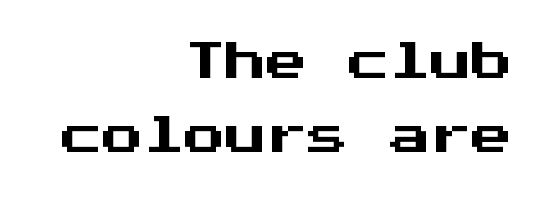
{"serif": "no", "italic": "no", "width": "normal", "stroke_contrast": "medium", "x_height": "medium", "monospaced": "yes", "underline": "no", "align": "right", "line_spacing_ratio": 1.8, "letter_spacing": "normal", "letter_spacing_em": 0.0, "glyph_px": 41}
